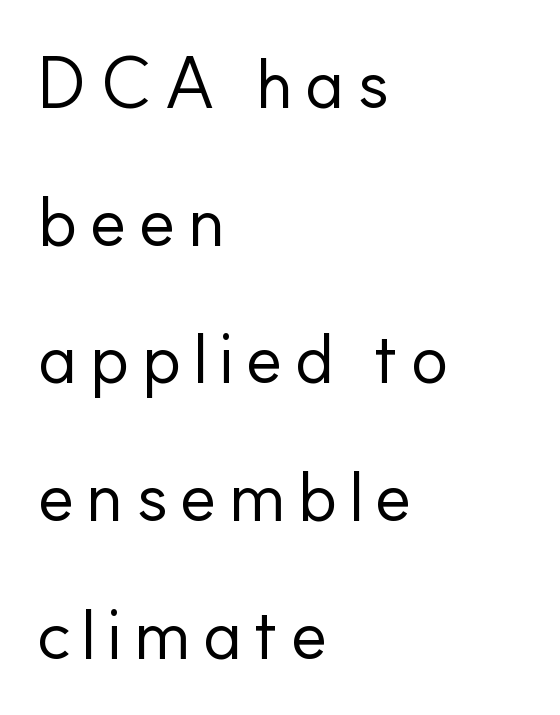
The image shows 71 px regular-weight sans-serif type, upright; set left-aligned, loose line spacing (1.94x), not underlined; low stroke contrast and a small x-height.
